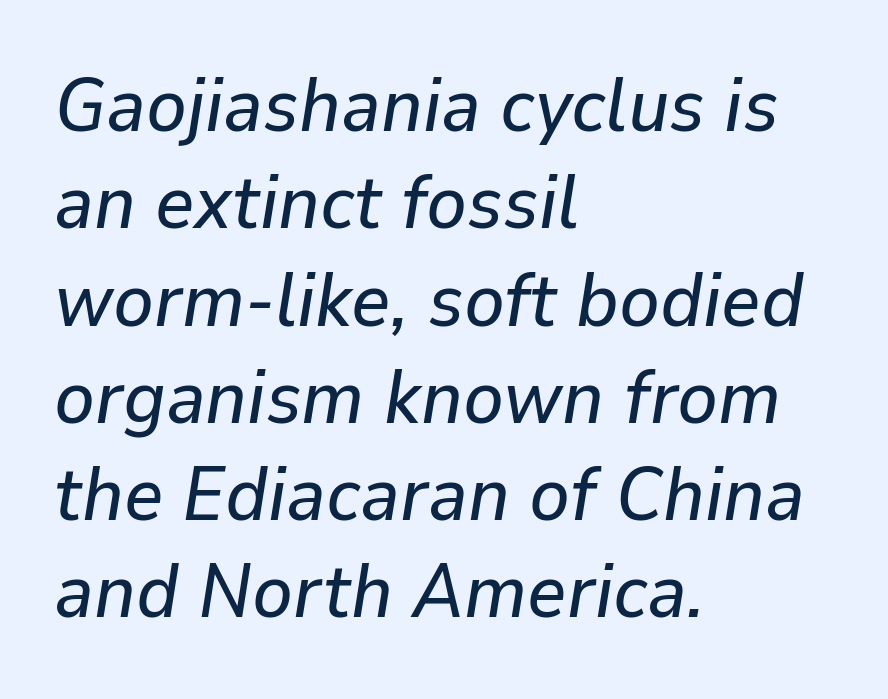
Q: Is the text italic (slanted)? A: Yes, it leans right by about 9 degrees.
Q: Is the text underlined? A: No.
Q: How is the paragraph aligned? A: Left-aligned.
Q: Is the spacing between letters normal or unusually wide? A: Normal.
Q: Is the spacing between lines tight, normal or loose? A: Normal.
Q: Width (condensed, normal, or wide)? A: Normal.
Q: Stroke contrast? A: Low.
Q: x-height? A: Medium.
Q: Monospaced? A: No.
